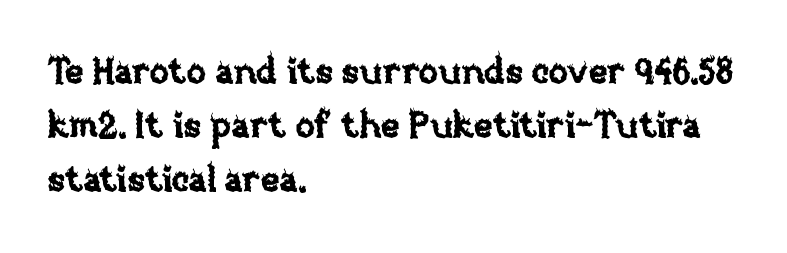
{"italic": "no", "width": "normal", "stroke_contrast": "low", "x_height": "large", "monospaced": "no", "underline": "no", "align": "left", "line_spacing": "normal", "line_spacing_ratio": 1.5, "letter_spacing": "normal", "letter_spacing_em": 0.0, "glyph_px": 36}
